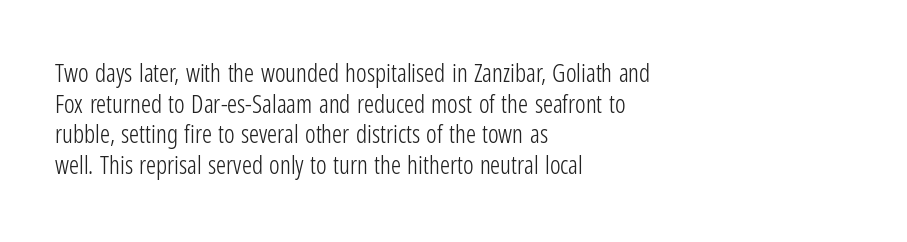
The letters look calm and open, with moderate or lighter stems. Descenders are the only things crossing below the line. Left-aligned paragraph, ragged on the right. Short note: letters normally spaced.
